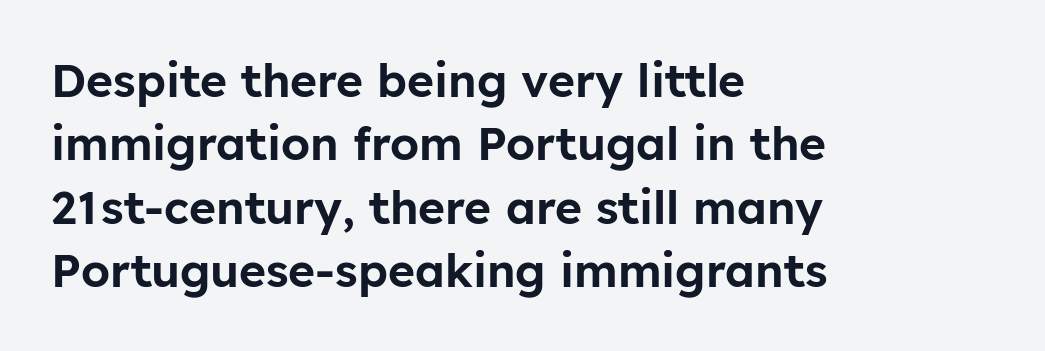
The image shows 46 px sans-serif type, upright; set left-aligned, normal line spacing (1.38x), normal letter spacing, not underlined; low stroke contrast and a medium x-height.
